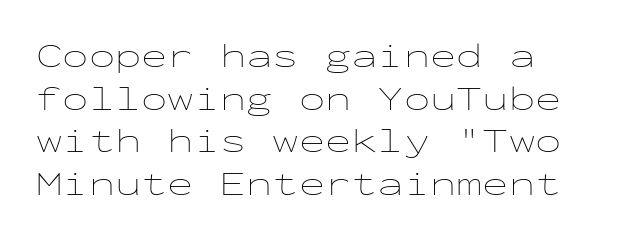
Any mark beneath the type? The region is blank. Monospaced: the letters line up in strict vertical columns. The gaps between neighbouring characters are ordinary and unremarkable. The axis of the letterforms is exactly vertical. This reads as an unemphasized weight, regular at the heaviest.
